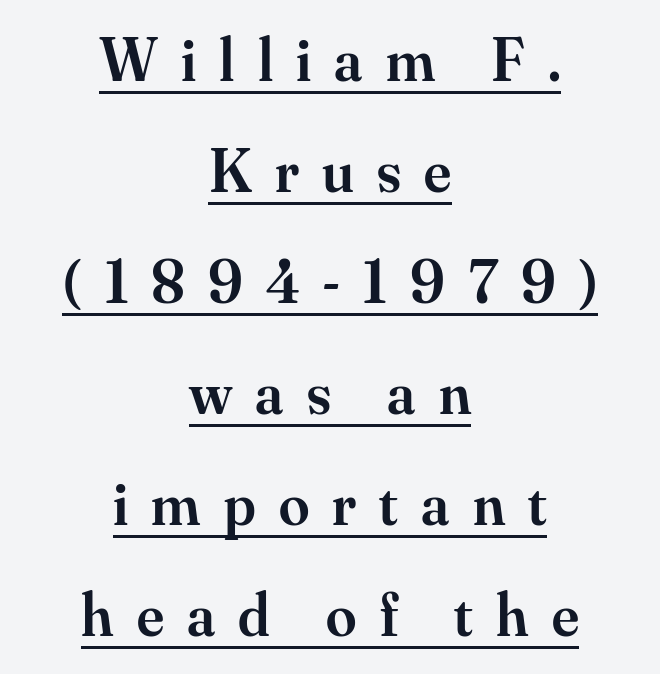
{"serif": "yes", "italic": "no", "bold": "semi", "weight": "semibold", "width": "normal", "stroke_contrast": "medium", "x_height": "small", "monospaced": "no", "underline": "yes", "align": "center", "line_spacing_ratio": 1.82, "letter_spacing": "wide", "letter_spacing_em": 0.38, "glyph_px": 61}
